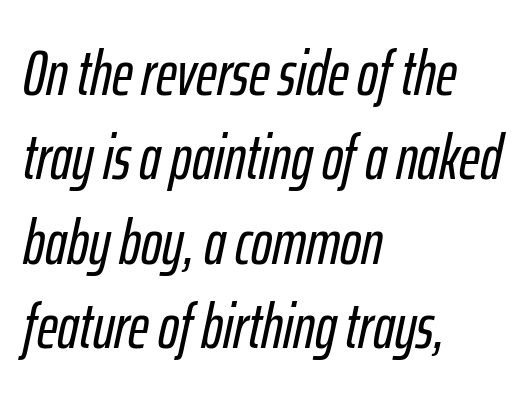
The image shows 63 px condensed type, italic (leaning right); set left-aligned, normal line spacing (1.34x), normal letter spacing, not underlined; low stroke contrast and a medium x-height.
